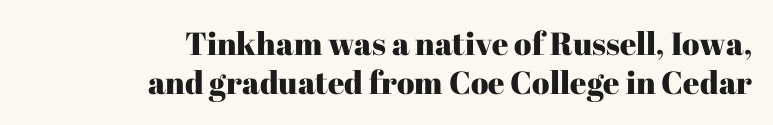
The image shows 32 px serif type, upright; set right-aligned, line spacing 1.21x, normal letter spacing, not underlined; high stroke contrast and a medium x-height.
